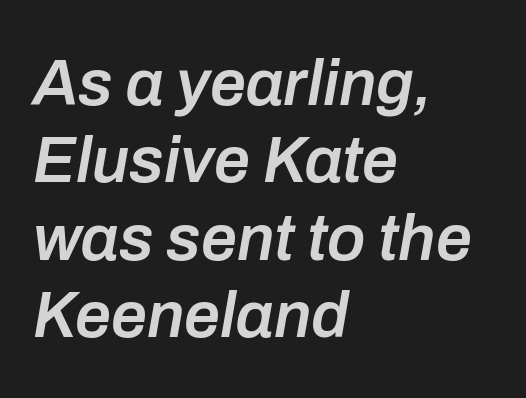
The image shows 64 px semibold type, italic (leaning right); set left-aligned, line spacing 1.21x, normal letter spacing, not underlined; low stroke contrast and a medium x-height.
